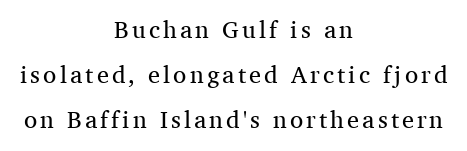
{"italic": "no", "bold": "no", "underline": "no", "align": "center", "line_spacing_ratio": 1.87, "glyph_px": 24}
